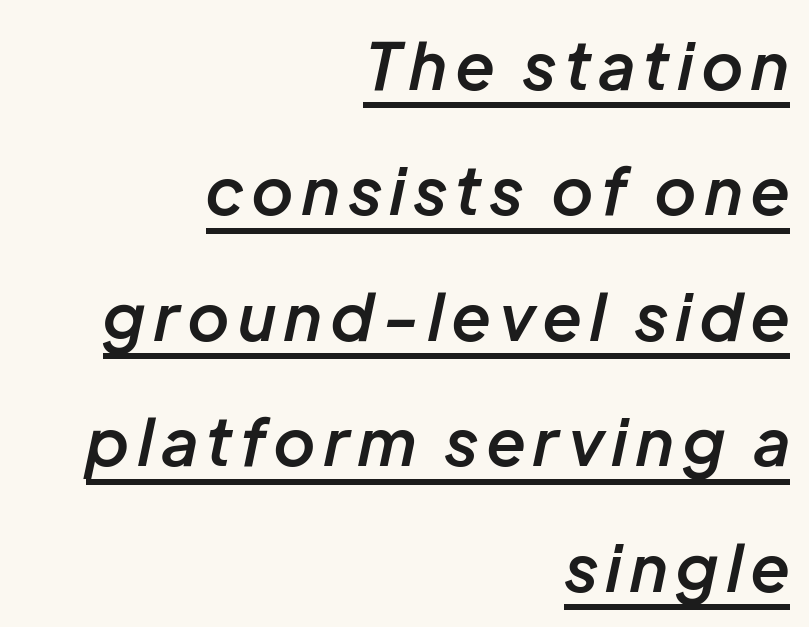
Q: Is the text bold? A: Semi-bold.
Q: Is the text italic (slanted)? A: Yes, it leans right by about 12 degrees.
Q: Is the text underlined? A: Yes.
Q: How is the paragraph aligned? A: Right-aligned.
Q: Is the spacing between lines tight, normal or loose? A: Loose.
Q: Width (condensed, normal, or wide)? A: Normal.
Q: Stroke contrast? A: Low.
Q: x-height? A: Medium.
Q: Monospaced? A: No.
